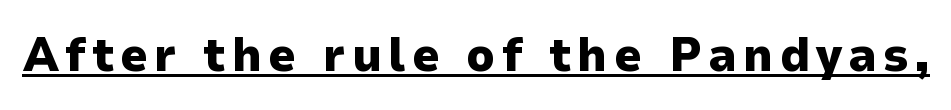
{"serif": "no", "italic": "no", "bold": "yes", "weight": "heavy", "width": "normal", "stroke_contrast": "low", "x_height": "medium", "monospaced": "no", "underline": "yes", "glyph_px": 48}
